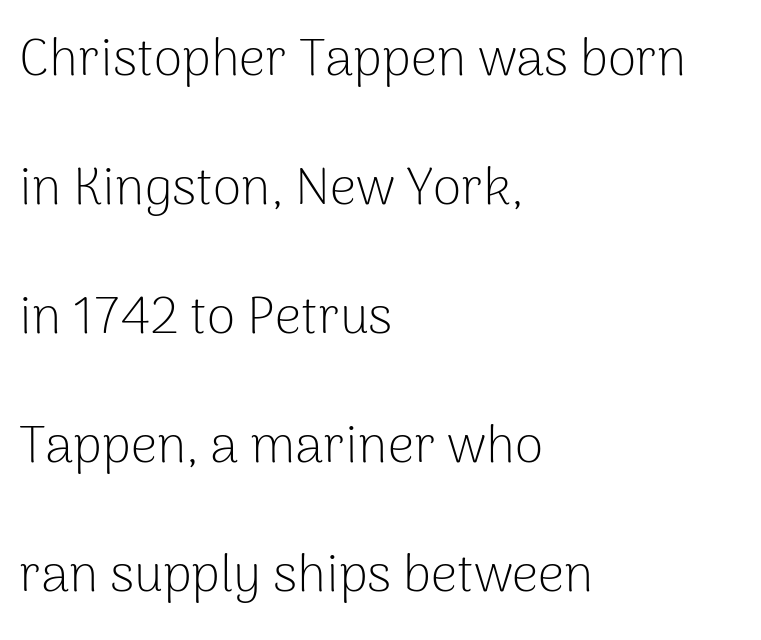
Does the leading feel generous? Absolutely, it's lavish. Descender tails drop into unmarked territory. Looks like regular typesetting: each glyph gets only the width it needs. Default kerning and tracking; the words read as compact shapes. Alignment: flush left. Every character sits straight up, as roman type does.
